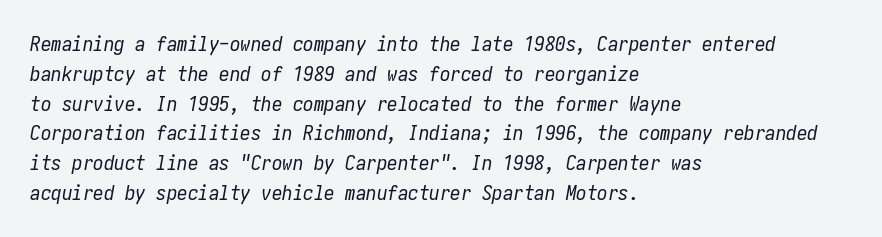
The image shows 21 px text type, italic (leaning right); set left-aligned, normal line spacing (1.42x), normal letter spacing, not underlined.
